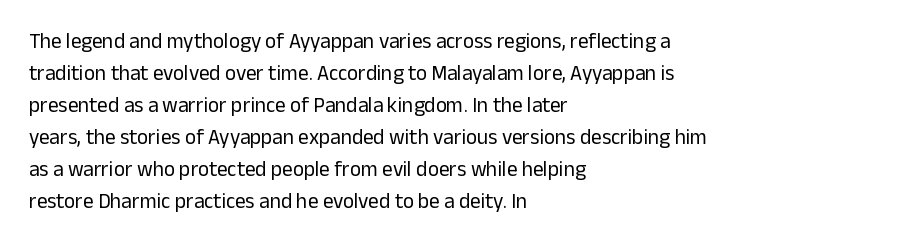
The image shows 21 px text type, upright; set left-aligned, normal line spacing (1.52x), normal letter spacing, not underlined.
